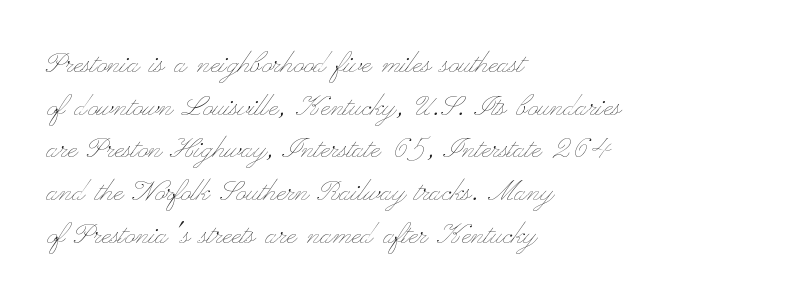
You could call the tracking neutral — neither tight nor loose. The typesetting does not lean heavy: it is not bold. All the whitespace from short lines collects on the right. Underlining? Definitely not there.
